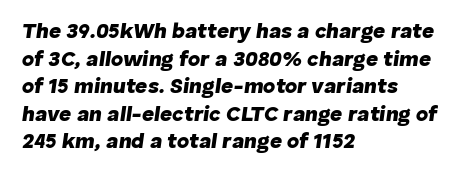
The image shows 21 px bold type, italic (leaning right); set left-aligned, normal line spacing (1.31x), normal letter spacing, not underlined.
